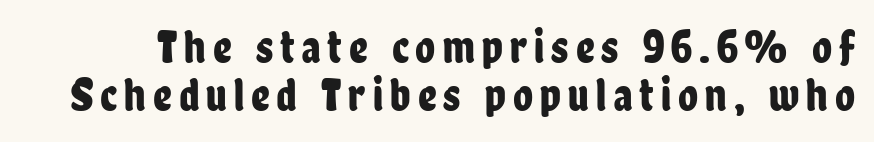
The image shows 46 px condensed sans-serif type, upright; set tight line spacing (1.05x), not underlined; low stroke contrast and a medium x-height.
